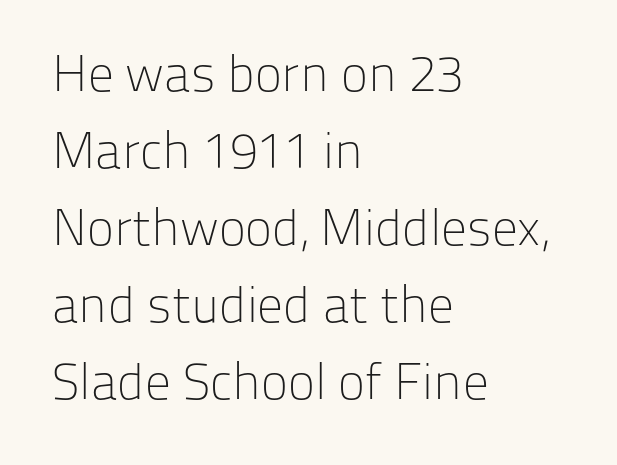
The image shows 51 px light sans-serif type, upright; set left-aligned, normal line spacing (1.51x), normal letter spacing, not underlined; low stroke contrast and a medium x-height.
